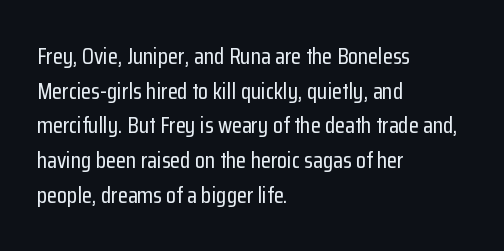
Q: Is the text italic (slanted)? A: No, it is upright.
Q: Is the text underlined? A: No.
Q: How is the paragraph aligned? A: Left-aligned.
Q: Is the spacing between letters normal or unusually wide? A: Normal.
Q: Is the spacing between lines tight, normal or loose? A: Normal.
